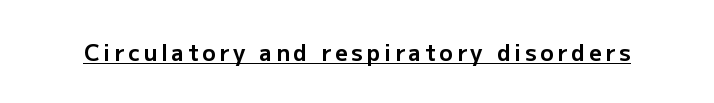
The image shows 22 px bold type, upright; set underlined.
